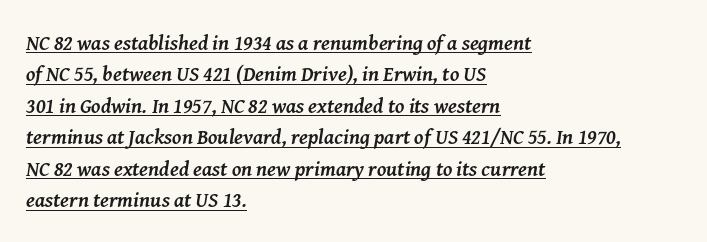
Looking at the ascenders, they clearly lean. Its strokes are broad and dark, the hallmark of bold type. The rendering anchors every line to the left-hand side. Tracking value appears to be zero — textbook default spacing. Students, observe: this is what conventionally led text looks like.
